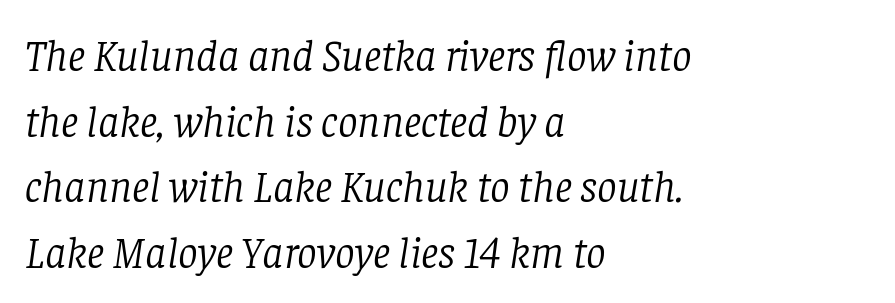
Each letter's strokes conclude with small projecting serifs. The strip under each line holds only bare page. The passage shown is not bold in any degree. Compared with typical paragraphs, the rows here are spaced about the same.
